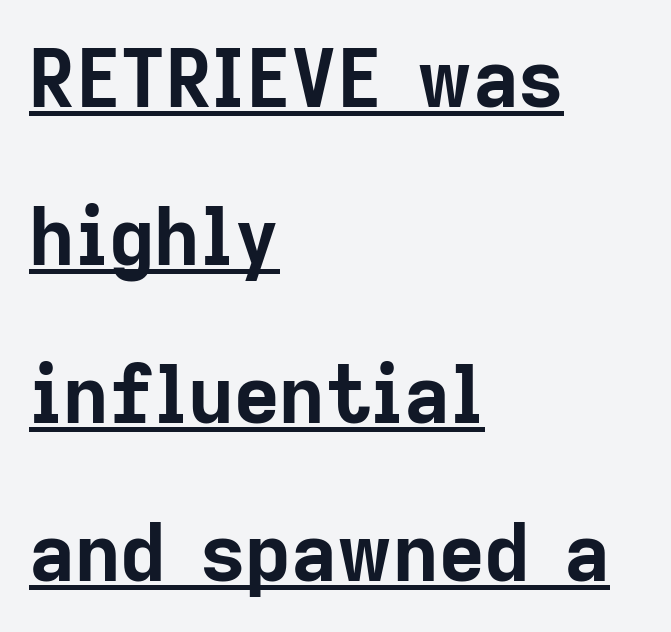
Q: Is the text bold? A: Yes.
Q: Is the text italic (slanted)? A: No, it is upright.
Q: Is the typeface a serif or a sans-serif typeface? A: Sans-serif.
Q: Is the text underlined? A: Yes.
Q: How is the paragraph aligned? A: Left-aligned.
Q: Is the spacing between letters normal or unusually wide? A: Normal.
Q: Is the spacing between lines tight, normal or loose? A: Loose.
Q: Width (condensed, normal, or wide)? A: Normal.
Q: Stroke contrast? A: Low.
Q: x-height? A: Medium.
Q: Monospaced? A: No.
